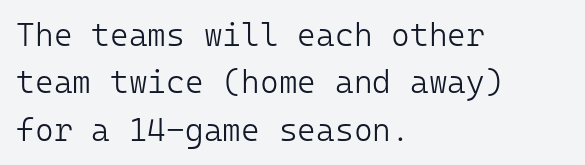
{"serif": "no", "italic": "no", "bold": "no", "weight": "light", "width": "normal", "stroke_contrast": "low", "x_height": "medium", "monospaced": "yes", "underline": "no", "align": "left", "line_spacing": "normal", "line_spacing_ratio": 1.48, "letter_spacing": "normal", "letter_spacing_em": 0.0, "glyph_px": 32}
